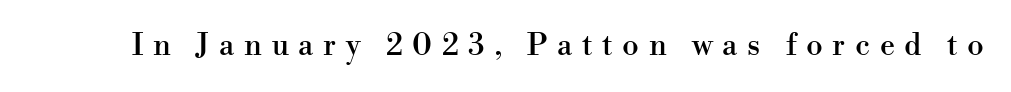
{"serif": "yes", "italic": "no", "width": "normal", "stroke_contrast": "high", "x_height": "small", "monospaced": "no", "underline": "no", "letter_spacing": "wide", "letter_spacing_em": 0.32, "glyph_px": 30}
